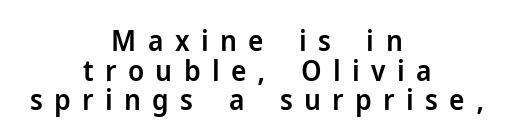
Q: Is the text bold? A: Semi-bold.
Q: Is the text italic (slanted)? A: No, it is upright.
Q: Is the typeface a serif or a sans-serif typeface? A: Sans-serif.
Q: Is the text underlined? A: No.
Q: How is the paragraph aligned? A: Centered.
Q: Is the spacing between letters normal or unusually wide? A: Unusually wide.
Q: Is the spacing between lines tight, normal or loose? A: Tight.
Q: Width (condensed, normal, or wide)? A: Normal.
Q: Stroke contrast? A: Low.
Q: x-height? A: Medium.
Q: Monospaced? A: No.
